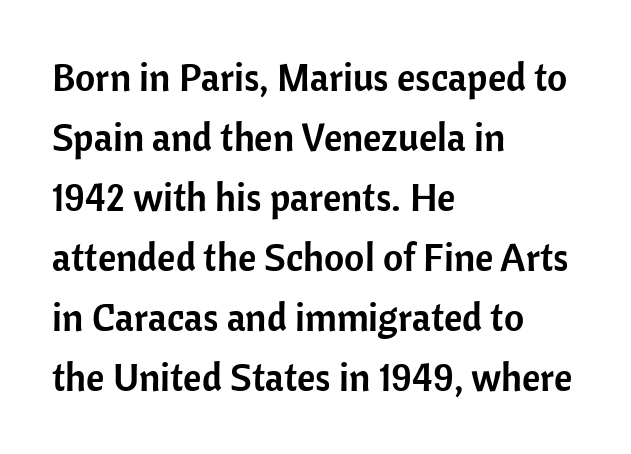
Q: Is the text italic (slanted)? A: No, it is upright.
Q: Is the typeface a serif or a sans-serif typeface? A: Sans-serif.
Q: Is the text underlined? A: No.
Q: How is the paragraph aligned? A: Left-aligned.
Q: Is the spacing between letters normal or unusually wide? A: Normal.
Q: Is the spacing between lines tight, normal or loose? A: Normal.
Q: Width (condensed, normal, or wide)? A: Normal.
Q: Stroke contrast? A: Low.
Q: x-height? A: Medium.
Q: Monospaced? A: No.
